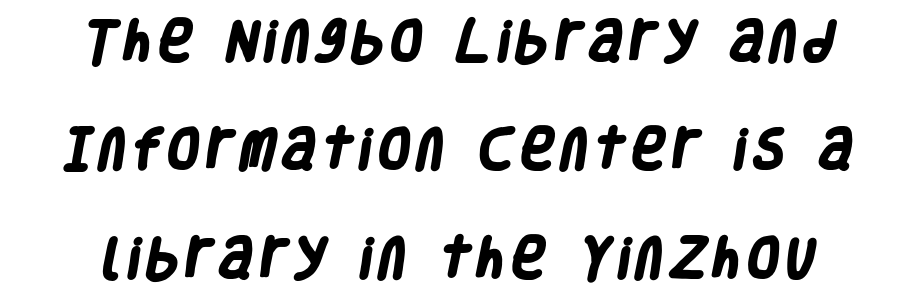
{"serif": "no", "bold": "yes", "weight": "heavy", "width": "condensed", "stroke_contrast": "low", "x_height": "large", "monospaced": "no", "underline": "no", "line_spacing": "loose", "line_spacing_ratio": 2.41, "glyph_px": 45}
